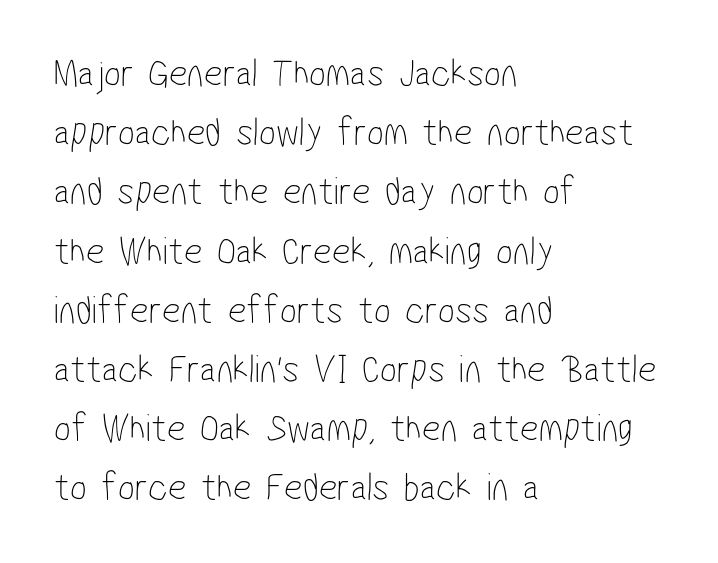
The designer left line spacing at the default. Decoration check: the copy has no underline. This sample uses a sans-serif face. Words appear dense and cohesive because spacing is normal.
